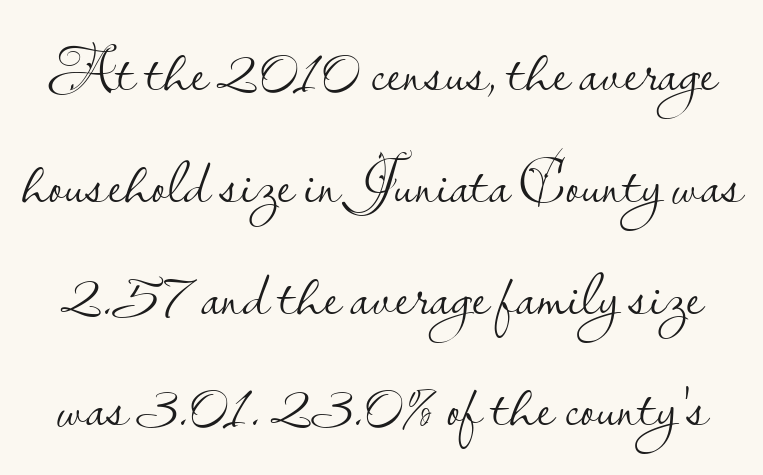
The rendering uses natural spacing where letterforms have individual widths. The zone under the glyphs is completely vacant. Is the letter spacing exaggerated? No — it looks like the ordinary default.
